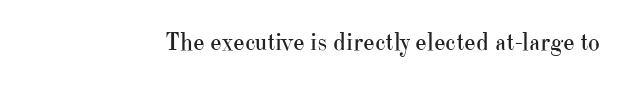
{"italic": "no", "bold": "no", "underline": "no", "letter_spacing": "normal", "letter_spacing_em": 0.0, "glyph_px": 25}
